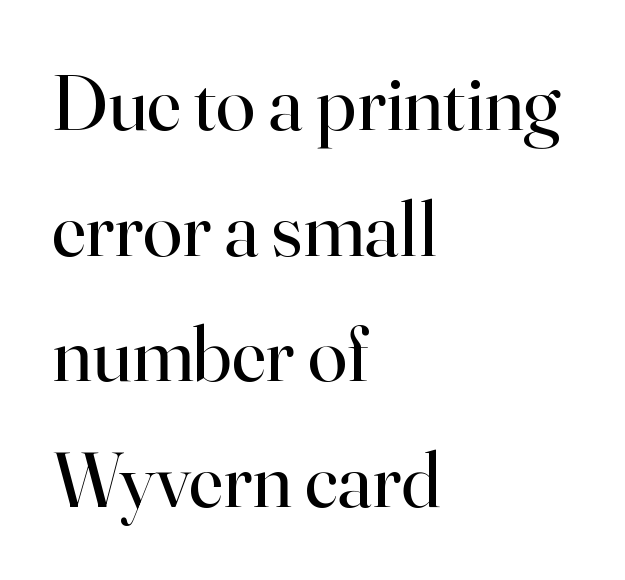
The image shows 79 px regular-weight serif type, upright; set left-aligned, normal line spacing (1.59x), normal letter spacing, not underlined; high stroke contrast and a small x-height.
